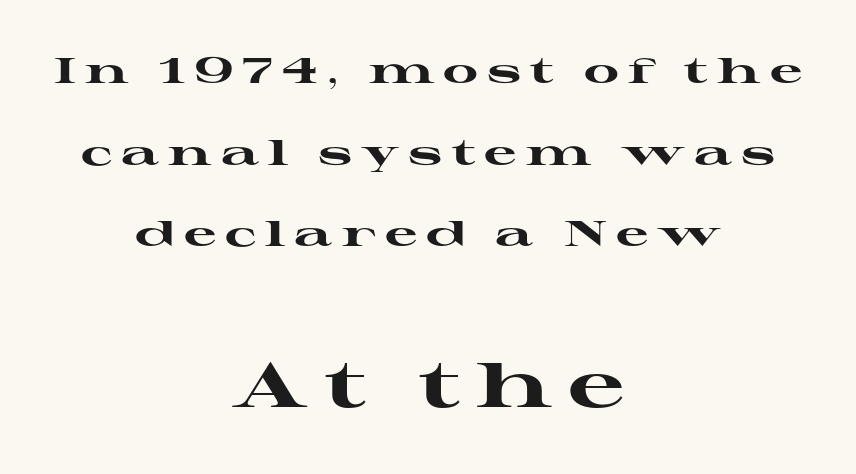
{"serif": "yes", "italic": "no", "bold": "yes", "weight": "heavy", "width": "wide", "stroke_contrast": "high", "x_height": "medium", "monospaced": "no", "underline": "no", "align": "center", "line_spacing": "loose", "line_spacing_ratio": 2.27, "letter_spacing": "wide", "letter_spacing_em": 0.25, "larger_block": "second", "size_ratio": 1.75, "glyph_px": 63}
